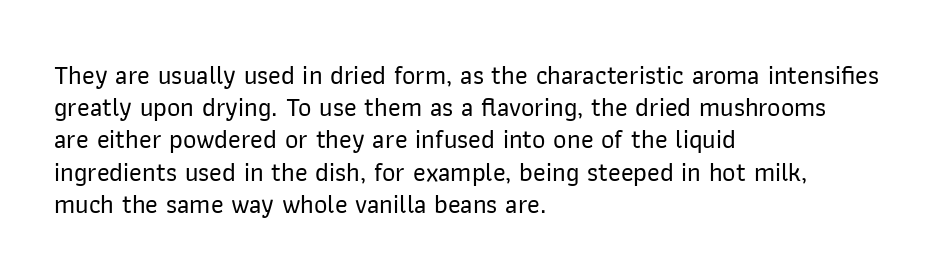
You could call the tracking neutral — neither tight nor loose. Posture: upright roman. Which margin do the lines hug? The left one — the right edge is uneven. Decoration check: the copy has no underline.
